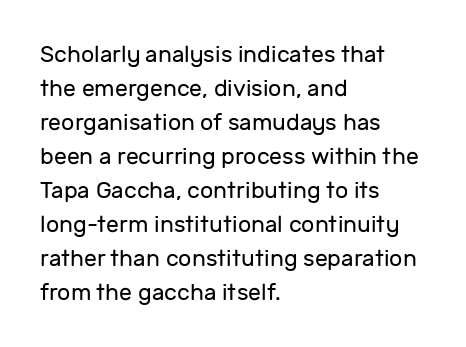
The type sits square on the baseline with zero lean. Stem width sits at or under what a default text font uses. Horizontally, the lines are justified to the leading edge only. This sample keeps an unexceptional amount of space between lines. The space beneath each line is pristine and unruled. There is no visible air inserted between adjacent glyphs.
